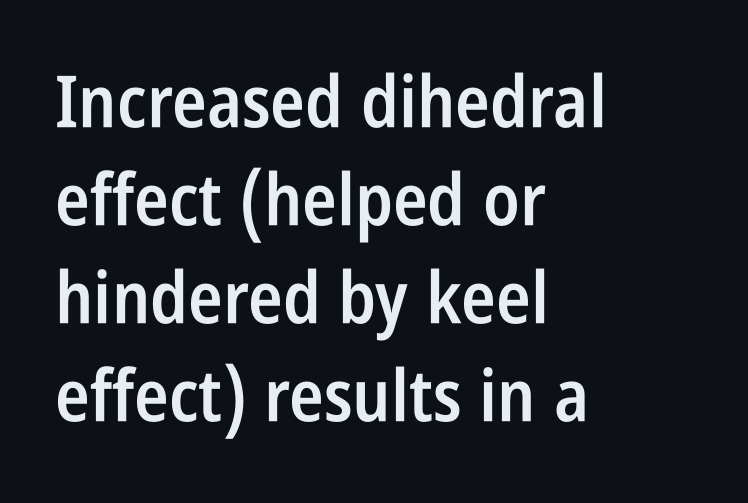
Each letter keeps its own natural width here, so spacing adapts to shape. The rendering uses a semibold face; strokes are thickened but not to full bold. Note: no serifs on the glyphs. Notice how the stems are strictly vertical — no italics here. The paragraph shown leans on its left margin.
